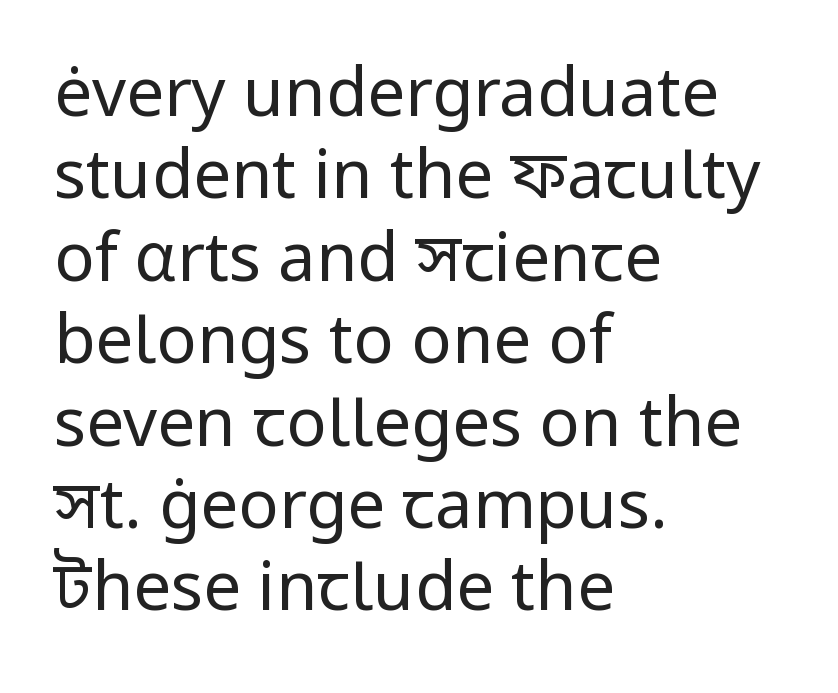
{"serif": "no", "italic": "no", "bold": "no", "weight": "regular", "width": "normal", "stroke_contrast": "low", "x_height": "medium", "monospaced": "no", "underline": "no", "align": "left", "line_spacing_ratio": 1.23, "letter_spacing": "normal", "letter_spacing_em": 0.0, "glyph_px": 67}
